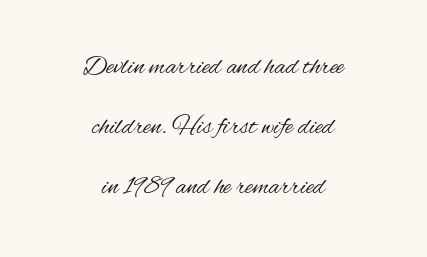
Q: Is the text bold? A: No.
Q: Is the text italic (slanted)? A: Yes.
Q: Is the text underlined? A: No.
Q: How is the paragraph aligned? A: Centered.
Q: Is the spacing between letters normal or unusually wide? A: Normal.
Q: Is the spacing between lines tight, normal or loose? A: Loose.
